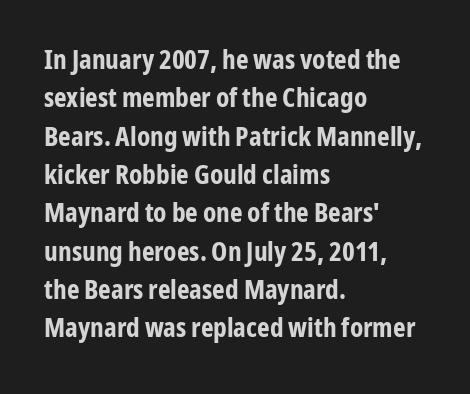
Q: Is the text bold? A: Yes.
Q: Is the text italic (slanted)? A: No, it is upright.
Q: Is the text underlined? A: No.
Q: How is the paragraph aligned? A: Left-aligned.
Q: Is the spacing between letters normal or unusually wide? A: Normal.
Q: Is the spacing between lines tight, normal or loose? A: Normal.
